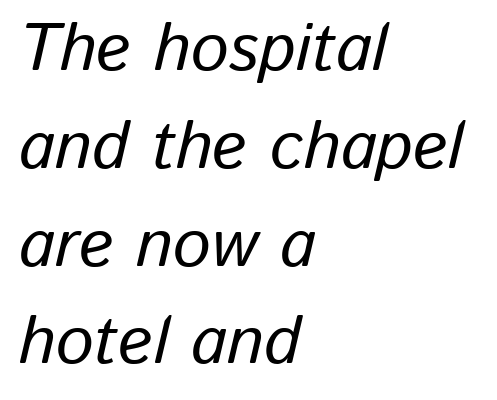
{"italic": "yes", "lean": "right", "slant_degrees": 13, "width": "normal", "stroke_contrast": "low", "x_height": "medium", "monospaced": "no", "underline": "no", "align": "left", "line_spacing": "normal", "line_spacing_ratio": 1.46, "letter_spacing": "normal", "letter_spacing_em": 0.0, "glyph_px": 67}
